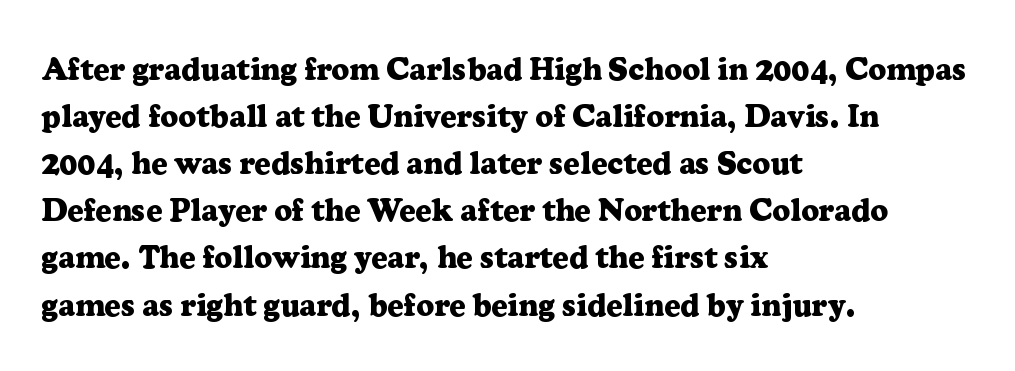
Classification — serif. The space beneath each line is pristine and unruled. Tracking here is standard; glyphs follow each other at the usual distance. The face used here is proportionally spaced, like ordinary book or web type. Chunky letters — that's bold for sure.
